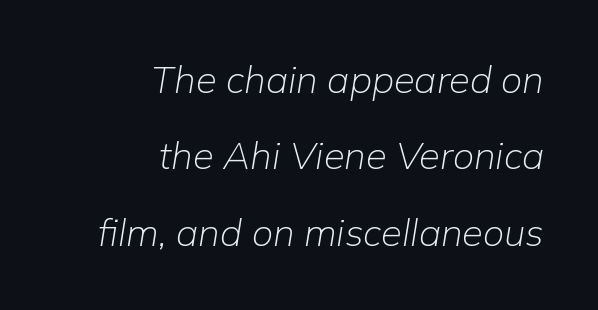
{"italic": "yes", "lean": "right", "slant_degrees": 9, "bold": "no", "weight": "light", "width": "normal", "stroke_contrast": "low", "x_height": "medium", "monospaced": "no", "underline": "no", "align": "right", "line_spacing": "loose", "line_spacing_ratio": 2.01, "letter_spacing": "normal", "letter_spacing_em": 0.0, "glyph_px": 38}
